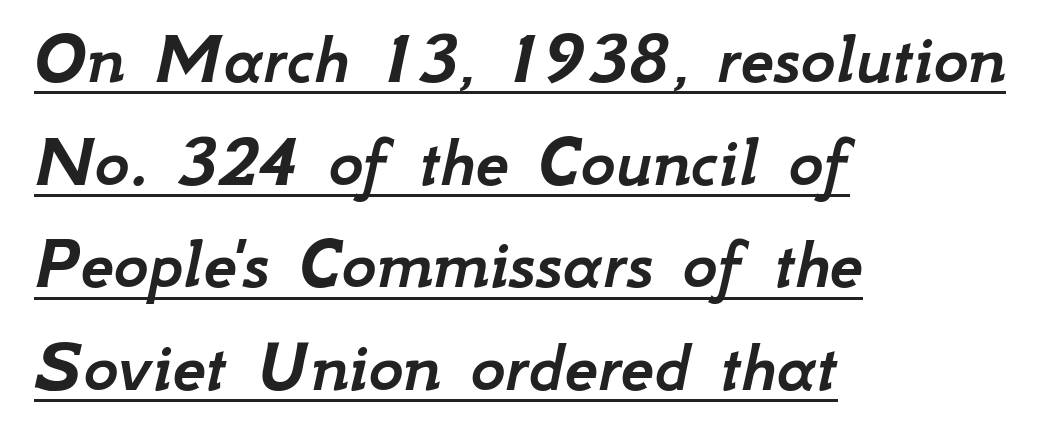
Q: Is the text italic (slanted)? A: Yes, it leans right by about 12 degrees.
Q: Is the text underlined? A: Yes.
Q: How is the paragraph aligned? A: Left-aligned.
Q: Is the spacing between letters normal or unusually wide? A: Normal.
Q: Is the spacing between lines tight, normal or loose? A: Normal.
Q: Width (condensed, normal, or wide)? A: Normal.
Q: Stroke contrast? A: Low.
Q: x-height? A: Small.
Q: Monospaced? A: No.
